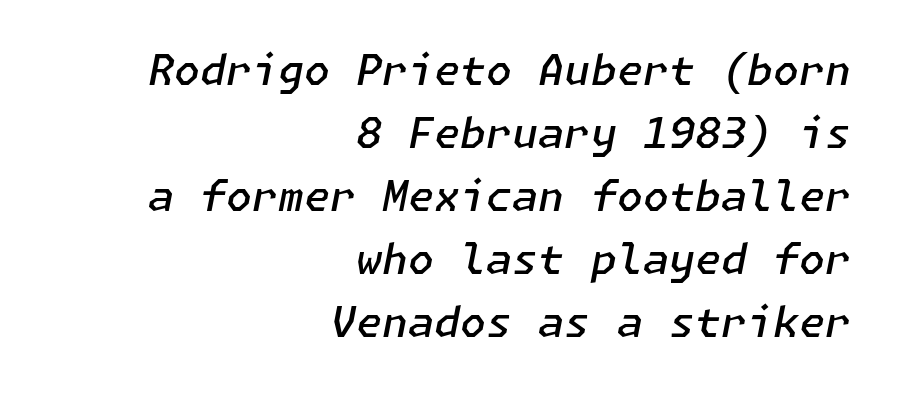
Q: Is the text bold? A: Semi-bold.
Q: Is the text italic (slanted)? A: Yes, it leans right by about 11 degrees.
Q: Is the text underlined? A: No.
Q: How is the paragraph aligned? A: Right-aligned.
Q: Is the spacing between letters normal or unusually wide? A: Normal.
Q: Is the spacing between lines tight, normal or loose? A: Normal.
Q: Width (condensed, normal, or wide)? A: Normal.
Q: Stroke contrast? A: Low.
Q: x-height? A: Medium.
